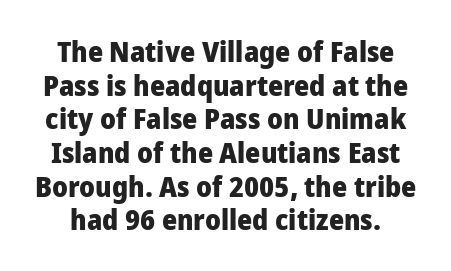
{"serif": "no", "italic": "no", "bold": "yes", "weight": "heavy", "width": "normal", "stroke_contrast": "low", "x_height": "medium", "monospaced": "no", "underline": "no", "line_spacing_ratio": 1.16, "letter_spacing": "normal", "letter_spacing_em": 0.0, "glyph_px": 29}
